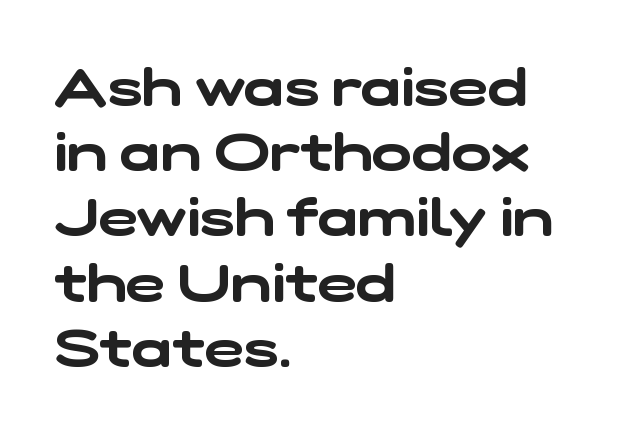
The image shows 53 px wide sans-serif type; set left-aligned, line spacing 1.23x, normal letter spacing, not underlined; low stroke contrast and a medium x-height.
